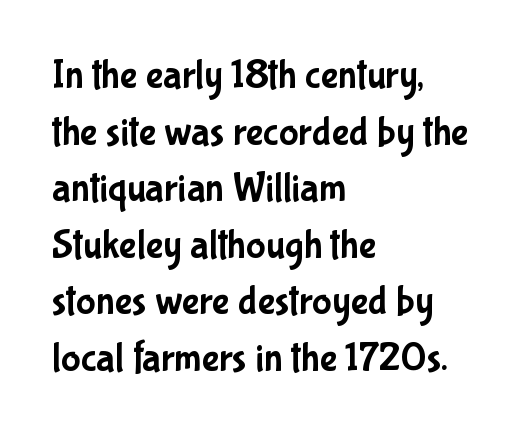
Tracking here is standard; glyphs follow each other at the usual distance. Grotesque or geometric, the face here clearly has no serifs. The letters advance in unequal steps, a hallmark of proportional type. One-word summary of the alignment: left.
